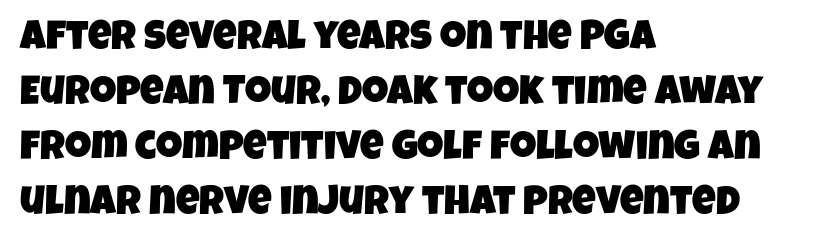
Q: Is the typeface a serif or a sans-serif typeface? A: Sans-serif.
Q: Is the text underlined? A: No.
Q: How is the paragraph aligned? A: Left-aligned.
Q: Is the spacing between letters normal or unusually wide? A: Normal.
Q: Is the spacing between lines tight, normal or loose? A: Normal.
Q: Width (condensed, normal, or wide)? A: Condensed.
Q: Stroke contrast? A: Low.
Q: x-height? A: Large.
Q: Monospaced? A: No.
